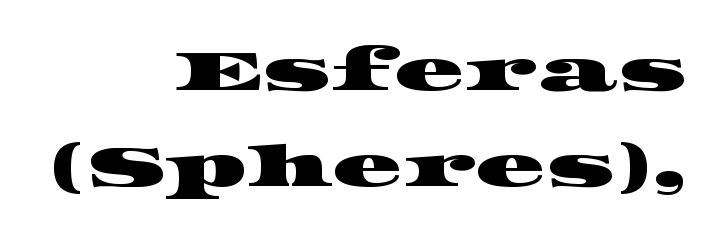
Q: Is the typeface a serif or a sans-serif typeface? A: Serif.
Q: Is the text underlined? A: No.
Q: How is the paragraph aligned? A: Right-aligned.
Q: Is the spacing between letters normal or unusually wide? A: Normal.
Q: Is the spacing between lines tight, normal or loose? A: Normal.
Q: Width (condensed, normal, or wide)? A: Wide.
Q: Stroke contrast? A: High.
Q: x-height? A: Large.
Q: Monospaced? A: No.
